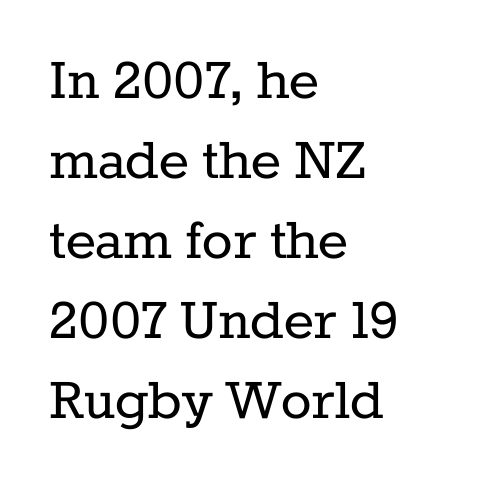
{"serif": "yes", "italic": "no", "bold": "no", "weight": "regular", "width": "normal", "stroke_contrast": "low", "x_height": "medium", "monospaced": "no", "underline": "no", "align": "left", "line_spacing": "normal", "line_spacing_ratio": 1.25, "letter_spacing": "normal", "letter_spacing_em": 0.0, "glyph_px": 64}
